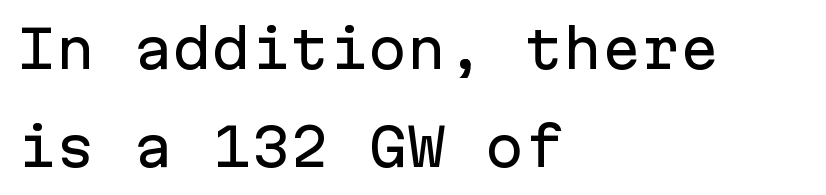
Q: Is the text italic (slanted)? A: No, it is upright.
Q: Is the typeface a serif or a sans-serif typeface? A: Sans-serif.
Q: Is the text underlined? A: No.
Q: How is the paragraph aligned? A: Left-aligned.
Q: Is the spacing between letters normal or unusually wide? A: Normal.
Q: Width (condensed, normal, or wide)? A: Normal.
Q: Stroke contrast? A: Low.
Q: x-height? A: Medium.
Q: Monospaced? A: Yes.
